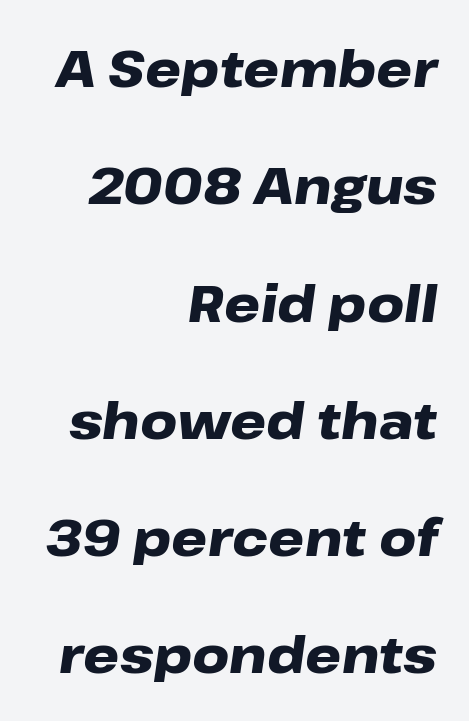
The image shows 51 px heavy, wide type, italic (leaning right); set right-aligned, loose line spacing (2.3x), normal letter spacing, not underlined; low stroke contrast and a medium x-height.
